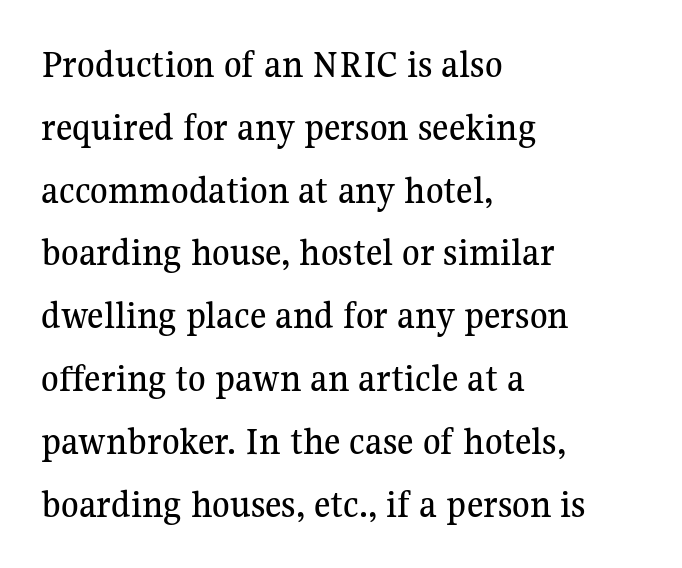
{"serif": "yes", "italic": "no", "width": "normal", "stroke_contrast": "medium", "x_height": "medium", "monospaced": "no", "underline": "no", "align": "left", "line_spacing": "normal", "line_spacing_ratio": 1.57, "letter_spacing": "normal", "letter_spacing_em": 0.0, "glyph_px": 40}
